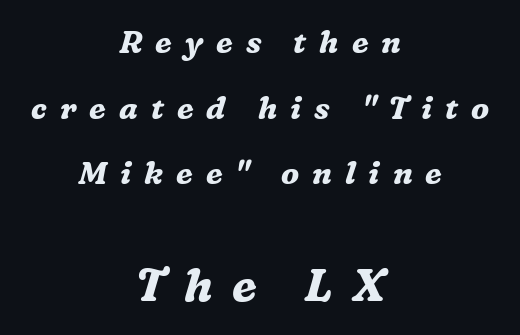
The image shows 46 px bold serif type, italic (leaning right); set centered, loose line spacing (2.12x), unusually wide letter spacing (+0.42 em), not underlined; the second (bottom) block is 1.48x larger; medium stroke contrast and a medium x-height.
